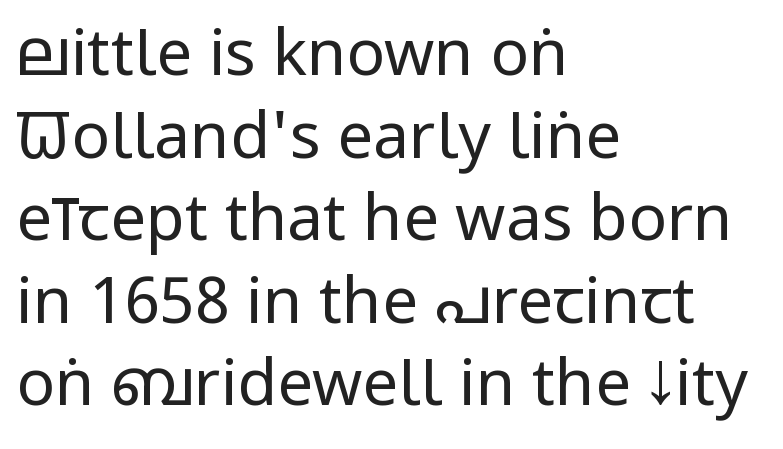
Q: Is the text bold? A: No.
Q: Is the text italic (slanted)? A: No, it is upright.
Q: Is the typeface a serif or a sans-serif typeface? A: Sans-serif.
Q: Is the text underlined? A: No.
Q: How is the paragraph aligned? A: Left-aligned.
Q: Is the spacing between letters normal or unusually wide? A: Normal.
Q: Is the spacing between lines tight, normal or loose? A: Normal.
Q: Width (condensed, normal, or wide)? A: Condensed.
Q: Stroke contrast? A: Low.
Q: x-height? A: Large.
Q: Monospaced? A: No.
